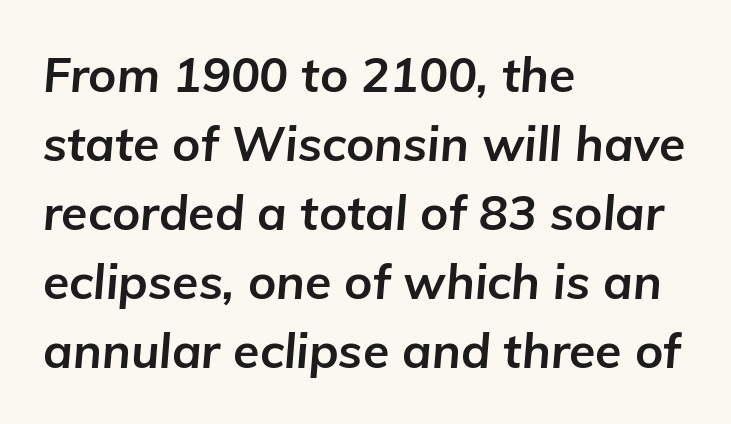
Notice how descenders clear the ascenders below comfortably — that's standard leading. Notice how the stems are inclined rather than vertical — that's the hallmark of italics. Descenders hang freely into open space. The face used here has the dense, thick strokes of a bold. A typesetter would call this proportional, since set widths differ per character. Look at the tracking — it's just the regular setting, nothing added.
